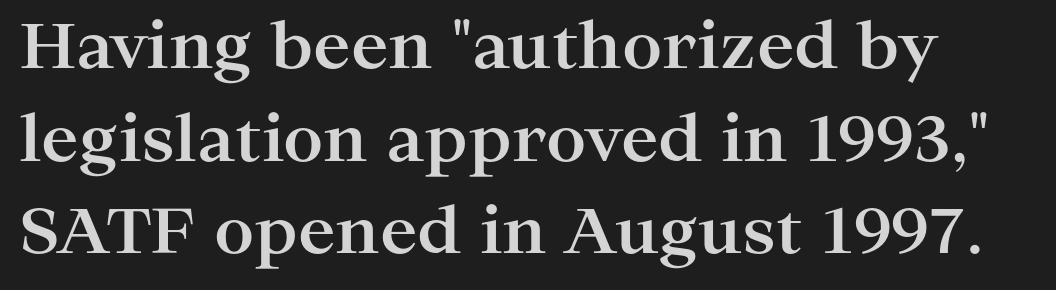
The image shows 63 px bold, wide serif type, upright; set normal line spacing (1.47x), normal letter spacing, not underlined; high stroke contrast and a medium x-height.
